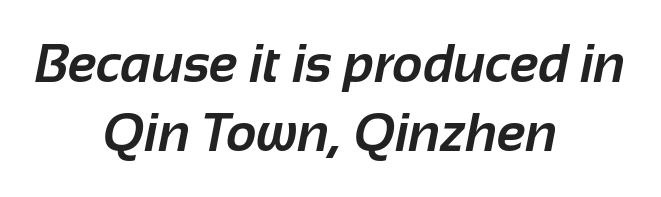
Q: Is the text bold? A: Yes.
Q: Is the typeface a serif or a sans-serif typeface? A: Sans-serif.
Q: Is the text underlined? A: No.
Q: How is the paragraph aligned? A: Centered.
Q: Is the spacing between letters normal or unusually wide? A: Normal.
Q: Is the spacing between lines tight, normal or loose? A: Normal.
Q: Width (condensed, normal, or wide)? A: Normal.
Q: Stroke contrast? A: Low.
Q: x-height? A: Medium.
Q: Monospaced? A: No.
